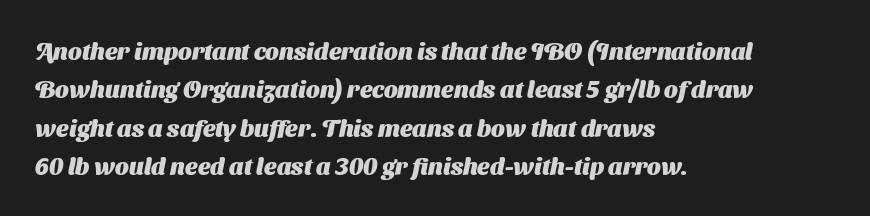
{"bold": "yes", "underline": "no", "align": "left", "line_spacing": "normal", "line_spacing_ratio": 1.6, "letter_spacing": "normal", "letter_spacing_em": 0.0, "glyph_px": 24}
